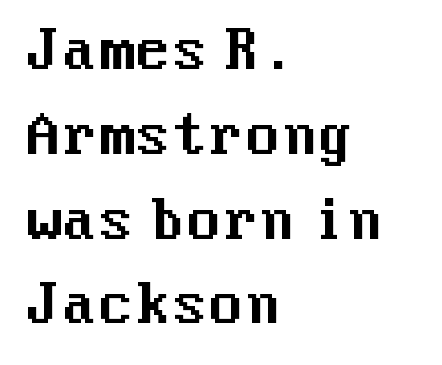
{"serif": "no", "italic": "no", "width": "normal", "stroke_contrast": "medium", "x_height": "medium", "underline": "no", "align": "left", "line_spacing": "normal", "line_spacing_ratio": 1.6, "letter_spacing": "normal", "letter_spacing_em": 0.0, "glyph_px": 53}
